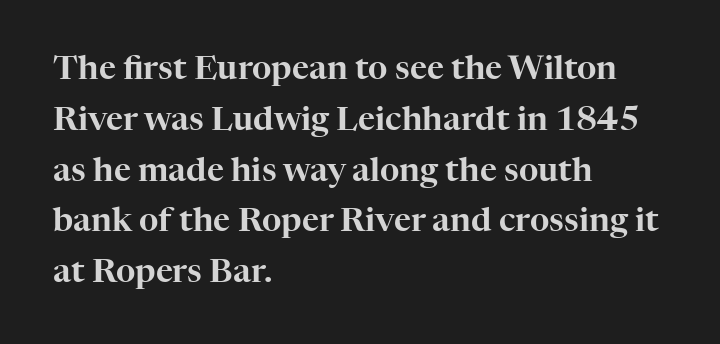
{"serif": "yes", "italic": "no", "width": "normal", "stroke_contrast": "high", "x_height": "medium", "monospaced": "no", "underline": "no", "align": "left", "line_spacing": "normal", "line_spacing_ratio": 1.54, "letter_spacing": "normal", "letter_spacing_em": 0.0, "glyph_px": 33}
